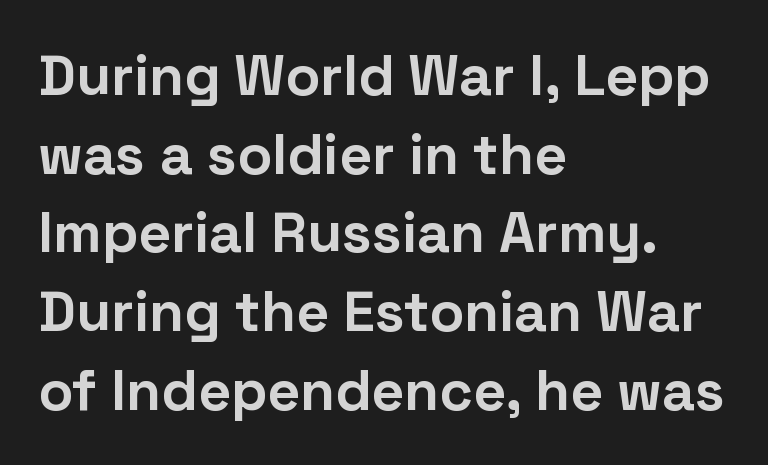
Decoration check: the copy has no underline. Baseline-to-baseline distance is the conventional proportion of letter height. The lines in this sample share a left origin and differ only in where they stop. Do the letters lean? They stand straight. Spacing between characters is what you'd get straight out of the box. Character widths vary here, with narrow letters taking less room than wide ones.
